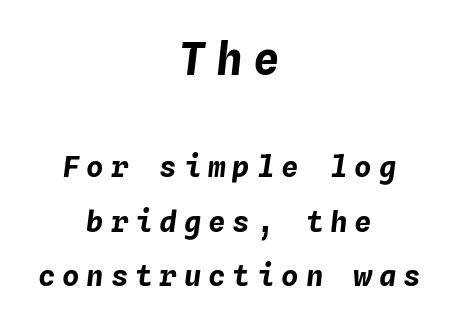
The image shows 44 px bold type, italic (leaning right), monospaced; set centered, line spacing 1.87x, unusually wide letter spacing (+0.24 em), not underlined; the first (top) block is 1.52x larger; low stroke contrast and a medium x-height.
